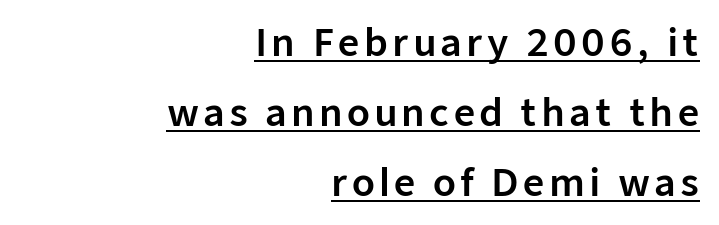
{"serif": "no", "italic": "no", "width": "normal", "stroke_contrast": "low", "x_height": "medium", "monospaced": "no", "underline": "yes", "align": "right", "line_spacing_ratio": 1.89, "glyph_px": 37}
